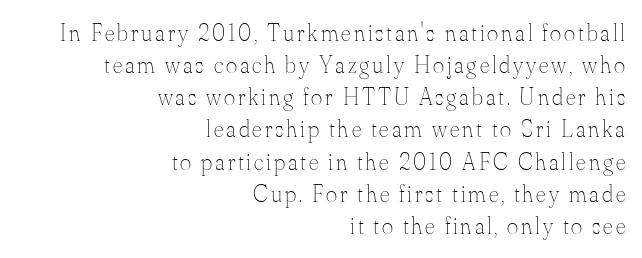
The font's upright variant was chosen for this text. No letter is thick-stroked: the sample isn't bold. The lines in this sample share a right terminus and differ only in where they begin. Does the leading feel generous? No, just average. Underline: absent.
